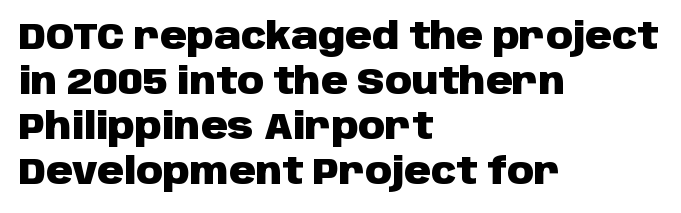
{"serif": "no", "italic": "no", "bold": "yes", "weight": "heavy", "width": "normal", "stroke_contrast": "low", "x_height": "large", "monospaced": "no", "underline": "no", "align": "left", "line_spacing_ratio": 1.22, "letter_spacing": "normal", "letter_spacing_em": 0.0, "glyph_px": 37}
